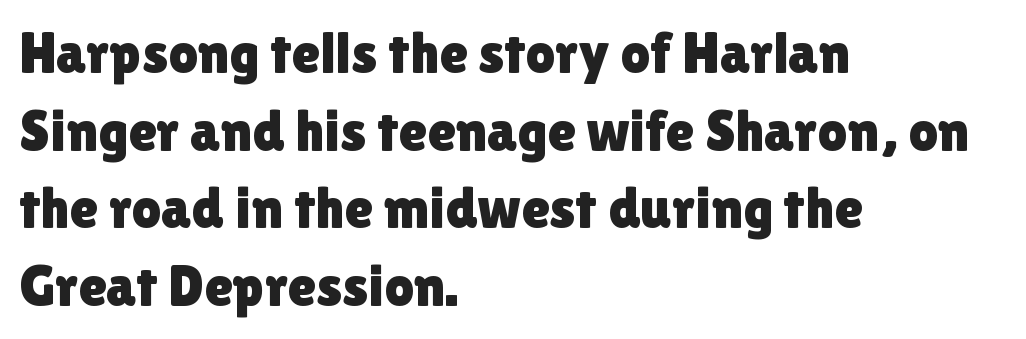
{"serif": "no", "italic": "no", "width": "normal", "stroke_contrast": "low", "x_height": "medium", "monospaced": "no", "underline": "no", "align": "left", "line_spacing": "normal", "line_spacing_ratio": 1.34, "letter_spacing": "normal", "letter_spacing_em": 0.0, "glyph_px": 58}
